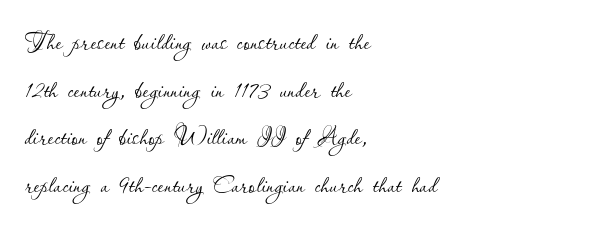
{"bold": "no", "weight": "thin", "width": "normal", "stroke_contrast": "low", "x_height": "small", "monospaced": "no", "underline": "no", "align": "left", "line_spacing": "normal", "line_spacing_ratio": 1.49, "letter_spacing": "normal", "letter_spacing_em": 0.0, "glyph_px": 32}
